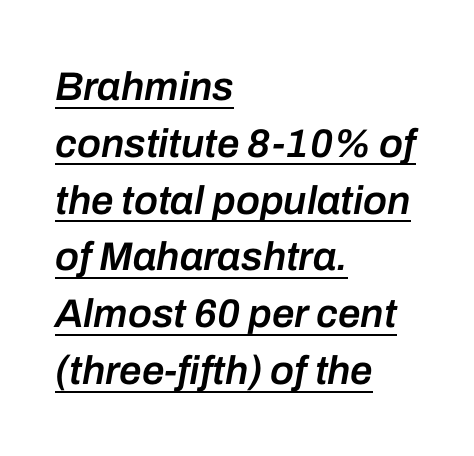
Summary of vertical rhythm: regular, with standard interline spacing. These lines stack with their left ends in a neat column. The font is running at a semibold setting, under full bold. It's the slanting kind of type. Spacing verdict: proportional, widths tailored to each character. This is underlined copy, the kind a proofreader might mark for attention.
